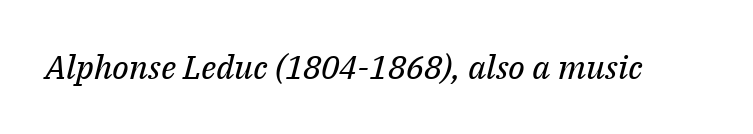
Q: Is the text bold? A: No.
Q: Is the text italic (slanted)? A: Yes, it leans right by about 14 degrees.
Q: Is the typeface a serif or a sans-serif typeface? A: Serif.
Q: Is the text underlined? A: No.
Q: Is the spacing between letters normal or unusually wide? A: Normal.
Q: Width (condensed, normal, or wide)? A: Normal.
Q: Stroke contrast? A: Medium.
Q: x-height? A: Medium.
Q: Monospaced? A: No.
